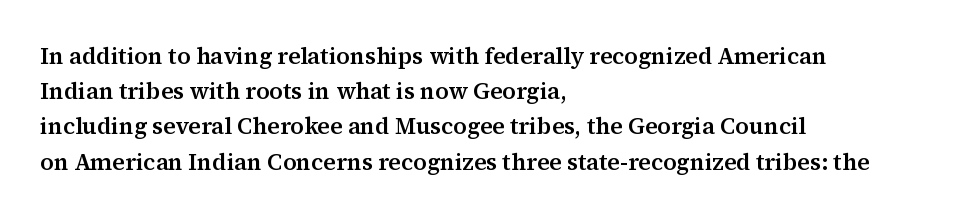
{"italic": "no", "underline": "no", "align": "left", "line_spacing": "normal", "line_spacing_ratio": 1.53, "letter_spacing": "normal", "letter_spacing_em": 0.0, "glyph_px": 23}
